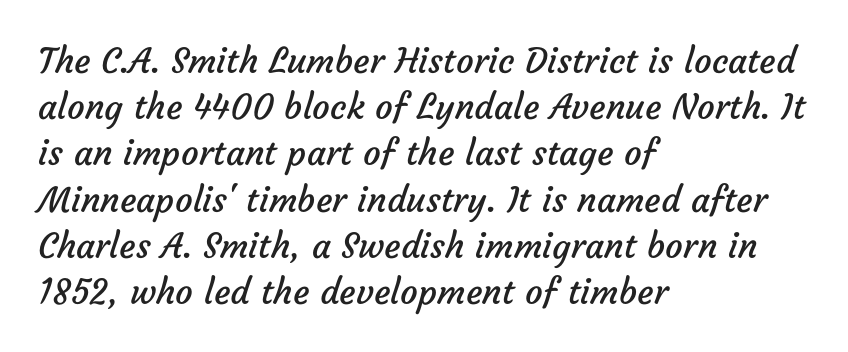
The rag falls on the right side of this text block. Proportional: the letters do not fall into vertical columns. No letter is thick-stroked: the sample isn't bold. How are the letters spaced? Ordinarily, with no added tracking. Whoever set this chose a conventional vertical rhythm.
